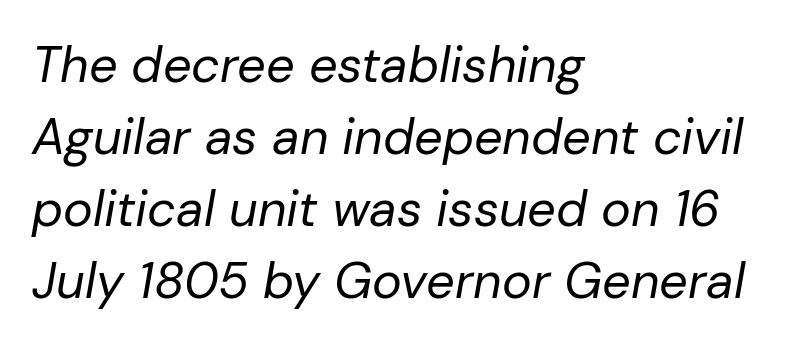
Q: Is the text bold? A: No.
Q: Is the text italic (slanted)? A: Yes, it leans right by about 10 degrees.
Q: Is the text underlined? A: No.
Q: How is the paragraph aligned? A: Left-aligned.
Q: Is the spacing between letters normal or unusually wide? A: Normal.
Q: Is the spacing between lines tight, normal or loose? A: Normal.
Q: Width (condensed, normal, or wide)? A: Normal.
Q: Stroke contrast? A: Low.
Q: x-height? A: Medium.
Q: Monospaced? A: No.
